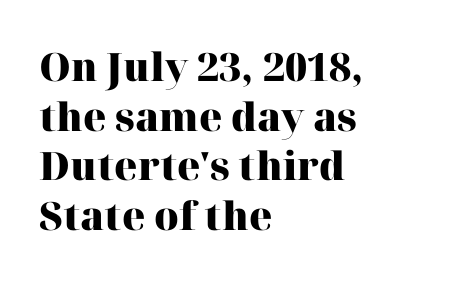
The image shows 39 px heavy serif type, upright; set left-aligned, normal line spacing (1.27x), normal letter spacing, not underlined; high stroke contrast and a medium x-height.
